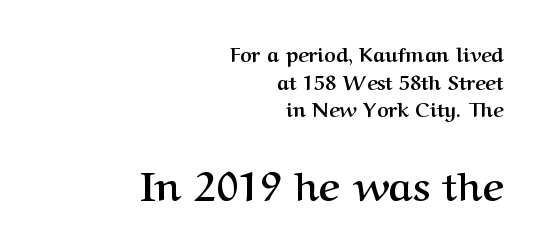
Q: Is the text bold? A: Yes.
Q: Is the text italic (slanted)? A: No, it is upright.
Q: Is the typeface a serif or a sans-serif typeface? A: Serif.
Q: Is the text underlined? A: No.
Q: How is the paragraph aligned? A: Right-aligned.
Q: Is the spacing between letters normal or unusually wide? A: Normal.
Q: Is the spacing between lines tight, normal or loose? A: Normal.
Q: Which block of text is set in a larger size, the first (top) or the second (bottom)? A: The second (bottom) one.
Q: Width (condensed, normal, or wide)? A: Normal.
Q: Stroke contrast? A: Medium.
Q: x-height? A: Medium.
Q: Monospaced? A: No.
